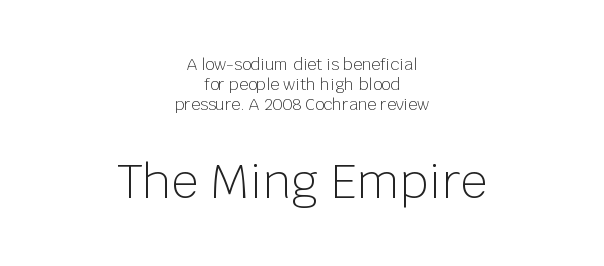
{"serif": "no", "italic": "no", "bold": "no", "weight": "light", "width": "normal", "stroke_contrast": "low", "x_height": "large", "monospaced": "no", "underline": "no", "align": "center", "line_spacing_ratio": 1.24, "letter_spacing": "normal", "letter_spacing_em": 0.0, "larger_block": "second", "size_ratio": 2.94, "glyph_px": 47}
